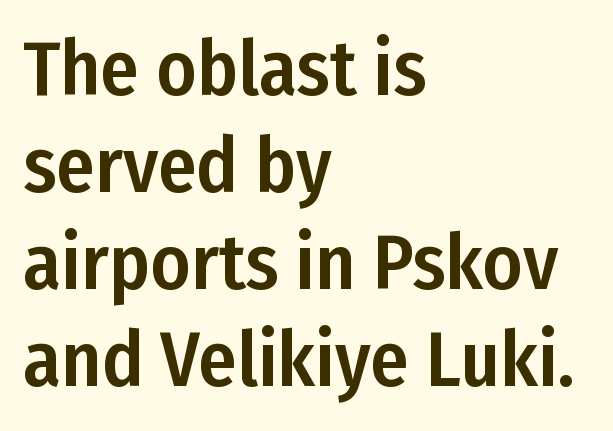
Spacing verdict: proportional, widths tailored to each character. Designer's note — italics off, roman on. The letterforms sit shoulder to shoulder at normal distance. The specimen omits any rule beneath the text block's lines. No feet cap the strokes, marking this as sans-serif type.
